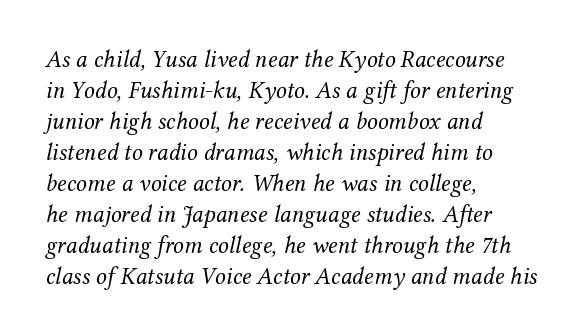
{"italic": "yes", "lean": "right", "slant_degrees": 12, "bold": "no", "underline": "no", "align": "left", "line_spacing": "normal", "line_spacing_ratio": 1.29, "letter_spacing": "normal", "letter_spacing_em": 0.0, "glyph_px": 24}
